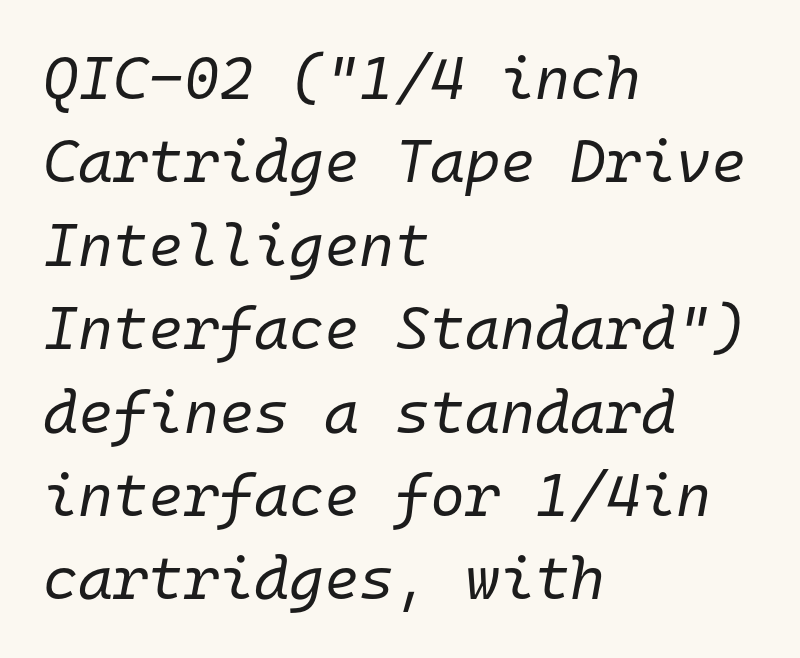
Q: Is the text bold? A: No.
Q: Is the text italic (slanted)? A: Yes, it leans right by about 10 degrees.
Q: Is the text underlined? A: No.
Q: How is the paragraph aligned? A: Left-aligned.
Q: Is the spacing between letters normal or unusually wide? A: Normal.
Q: Is the spacing between lines tight, normal or loose? A: Normal.
Q: Width (condensed, normal, or wide)? A: Normal.
Q: Stroke contrast? A: Low.
Q: x-height? A: Medium.
Q: Monospaced? A: Yes.
